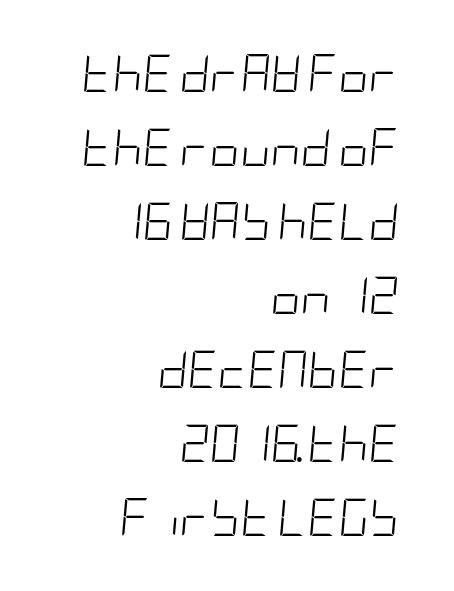
Q: Is the text bold? A: No.
Q: Is the text italic (slanted)? A: Yes, it leans right by about 5 degrees.
Q: Is the text underlined? A: No.
Q: How is the paragraph aligned? A: Right-aligned.
Q: Is the spacing between letters normal or unusually wide? A: Normal.
Q: Is the spacing between lines tight, normal or loose? A: Loose.
Q: Width (condensed, normal, or wide)? A: Condensed.
Q: Stroke contrast? A: Low.
Q: x-height? A: Large.
